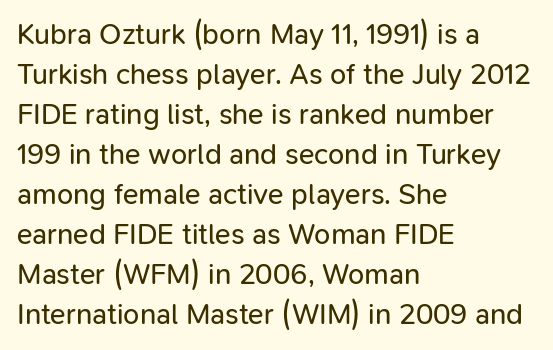
The glyphs in this specimen are sans serif. Here the designer chose a conventional face with non-uniform glyph widths. Stroke mass is kept to a normal reading level or below. The passage shown has conventional tracking throughout. Decoration check: the copy has no underline.
